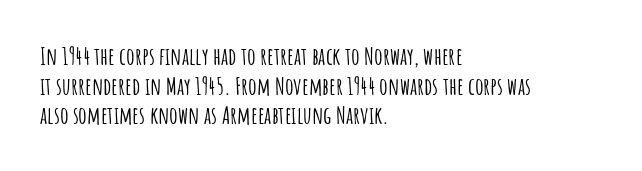
The rag falls on the right side of this text block. This sample uses an upright cut, with every glyph sitting square on the baseline. This sample uses plain, unmodified letter spacing. The strip under each line holds only bare page.
